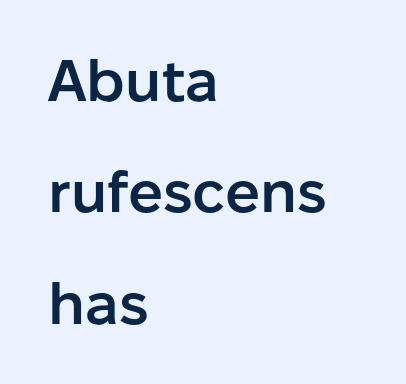
The image shows 58 px semibold sans-serif type, upright; set left-aligned, loose line spacing (1.92x), normal letter spacing, not underlined; low stroke contrast and a medium x-height.
